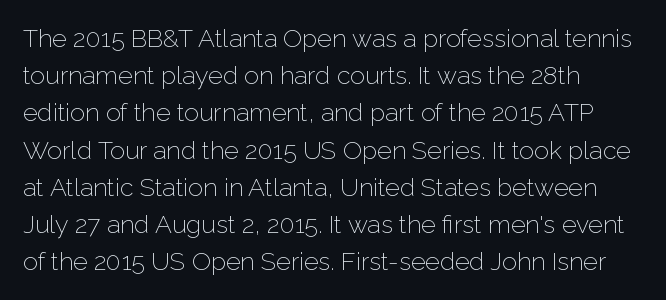
The image shows 25 px text type, upright; set left-aligned, normal line spacing (1.49x), normal letter spacing, not underlined.
